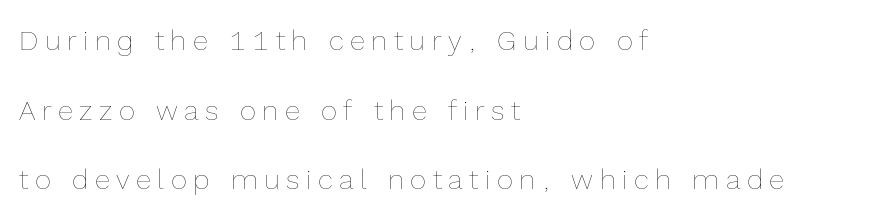
Q: Is the text bold? A: No.
Q: Is the text italic (slanted)? A: No, it is upright.
Q: Is the text underlined? A: No.
Q: How is the paragraph aligned? A: Left-aligned.
Q: Is the spacing between letters normal or unusually wide? A: Unusually wide.
Q: Is the spacing between lines tight, normal or loose? A: Loose.
Q: Width (condensed, normal, or wide)? A: Normal.
Q: x-height? A: Medium.
Q: Monospaced? A: No.
